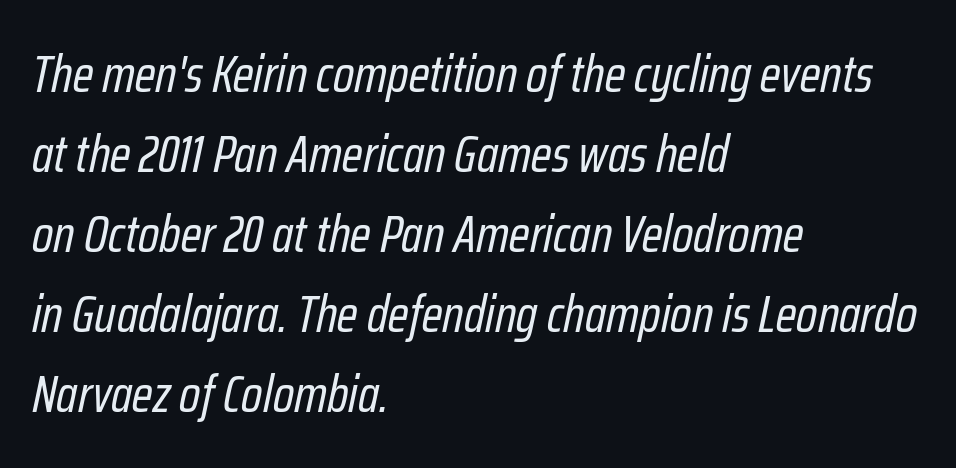
Here the designer chose a conventional face with non-uniform glyph widths. Leading matches the norm, producing a regular column. These glyphs show unthickened strokes, regular width or finer. The specimen reads as italic at a glance.
